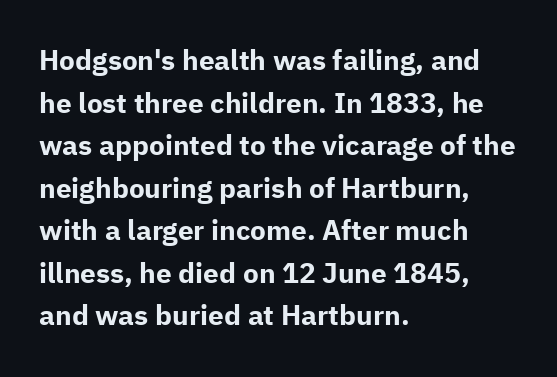
The image shows 28 px bold sans-serif type, upright; set left-aligned, normal line spacing (1.52x), normal letter spacing, not underlined; low stroke contrast and a medium x-height.
